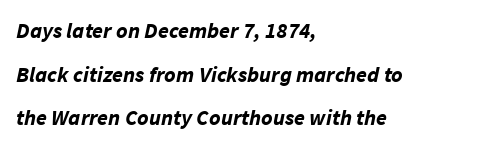
In CSS terms this would be text-align: left. Loosely led — the rows are spread out. The passage shown is emphatically bold. The letterforms sit shoulder to shoulder at normal distance. Emphasis-style slanted type is in use.
